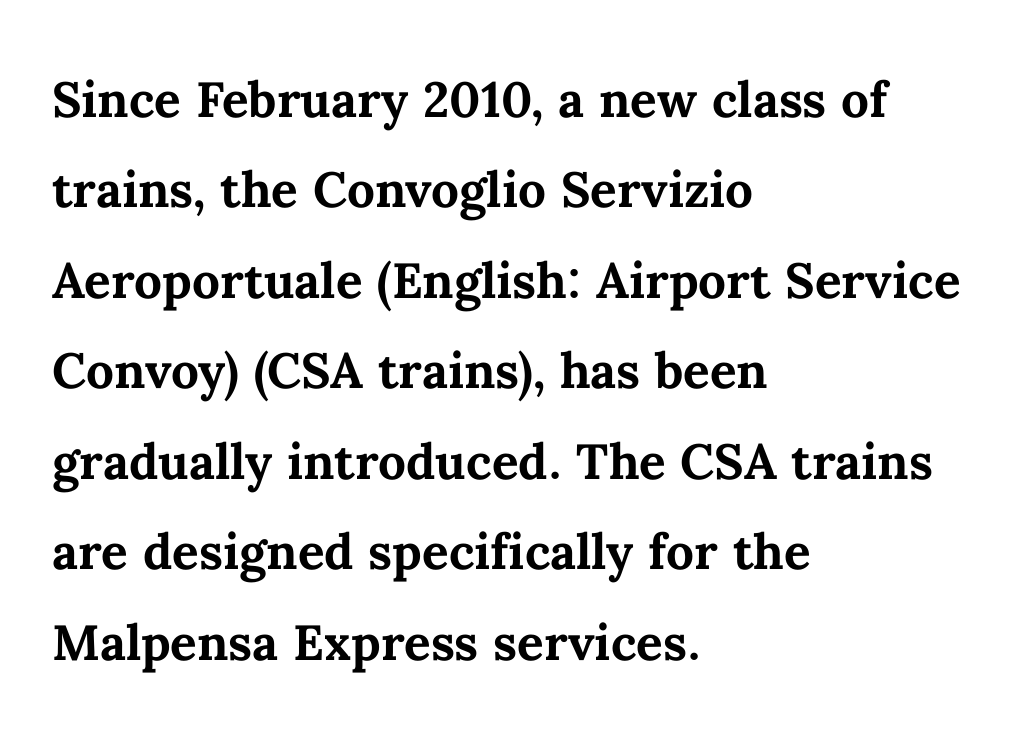
The image shows 66 px semibold type, upright; set left-aligned, normal line spacing (1.37x), normal letter spacing, not underlined; medium stroke contrast and a medium x-height.
